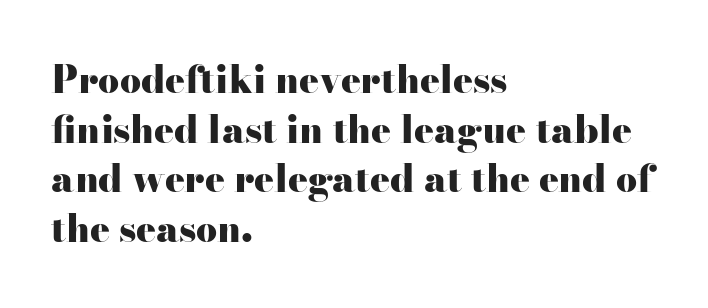
The image shows 37 px heavy, wide serif type, upright; set left-aligned, normal line spacing (1.34x), normal letter spacing, not underlined; high stroke contrast and a small x-height.
